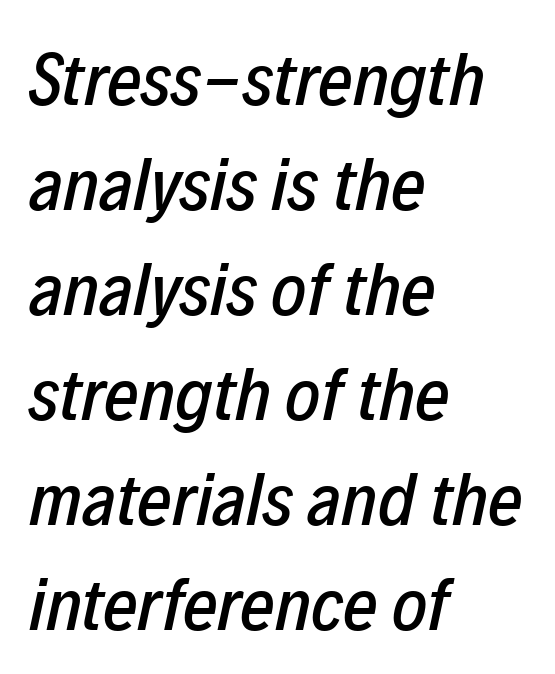
The image shows 75 px condensed type, italic (leaning right); set left-aligned, normal line spacing (1.4x), normal letter spacing, not underlined; low stroke contrast and a medium x-height.
